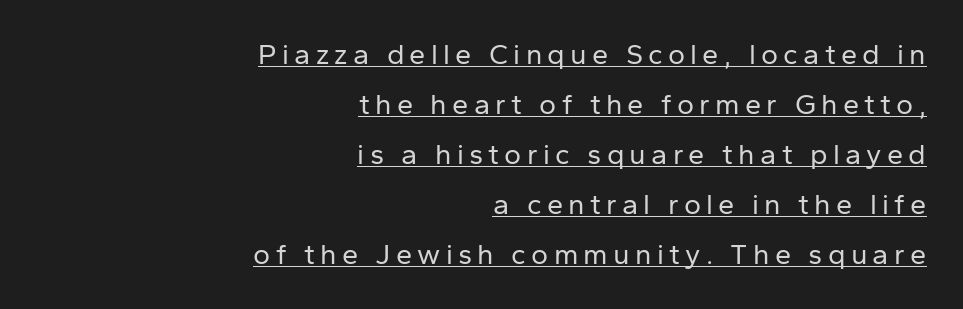
Q: Is the text bold? A: No.
Q: Is the text italic (slanted)? A: No, it is upright.
Q: Is the typeface a serif or a sans-serif typeface? A: Sans-serif.
Q: Is the text underlined? A: Yes.
Q: How is the paragraph aligned? A: Right-aligned.
Q: Width (condensed, normal, or wide)? A: Normal.
Q: Stroke contrast? A: Low.
Q: x-height? A: Medium.
Q: Monospaced? A: No.
